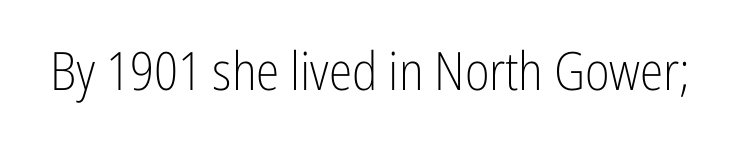
How are the letters spaced? Ordinarily, with no added tracking. Note: no serifs on the glyphs. The space beneath each line is pristine and unruled. Varying glyph widths throughout — classic text-font behaviour. The letters stand upright; this is a roman face.
